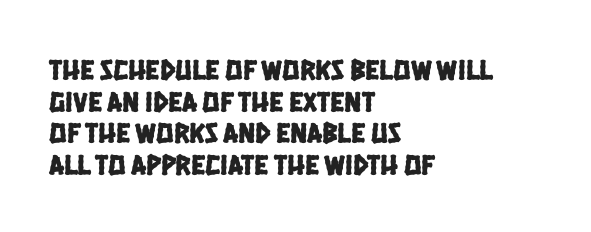
{"serif": "no", "width": "condensed", "stroke_contrast": "low", "x_height": "large", "monospaced": "no", "underline": "no", "align": "left", "line_spacing": "tight", "line_spacing_ratio": 1.09, "letter_spacing": "normal", "letter_spacing_em": 0.0, "glyph_px": 29}
